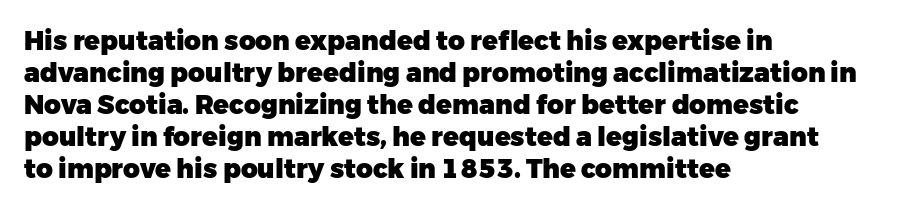
Alignment: flush left. A clean baseline with only descenders dipping below it. Vertical strokes here are truly vertical. Every letter is thick-stroked: bold, no question. A typesetter would call this zero additional tracking.
